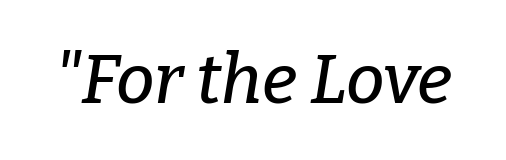
The image shows 69 px serif type, italic (leaning right); set normal letter spacing, not underlined; low stroke contrast and a medium x-height.
